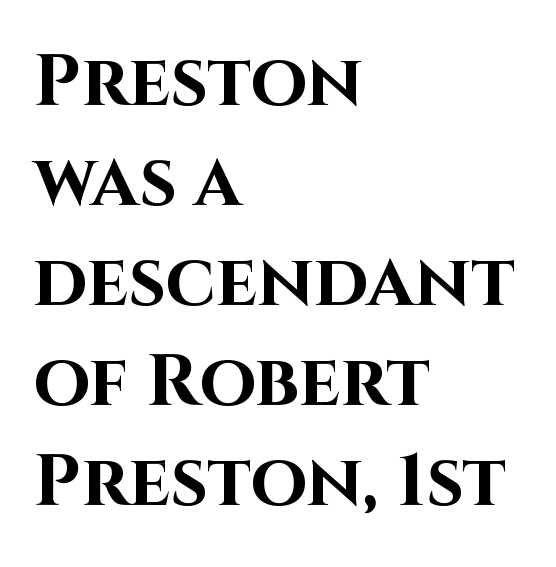
{"serif": "no", "italic": "no", "bold": "yes", "weight": "bold", "width": "normal", "stroke_contrast": "high", "x_height": "large", "monospaced": "no", "underline": "no", "align": "left", "line_spacing": "normal", "line_spacing_ratio": 1.37, "letter_spacing": "normal", "letter_spacing_em": 0.0, "glyph_px": 73}
